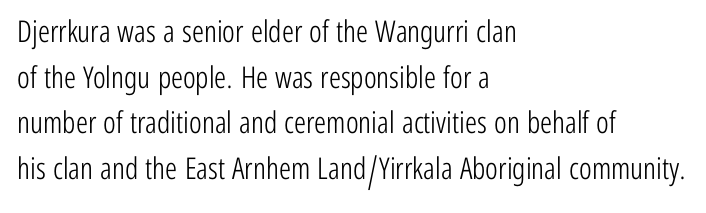
Character widths vary here, with narrow letters taking less room than wide ones. In terms of letterspacing, this is plain default setting. This is not heavy type; no bold has been used. The paragraph shown leans on its left margin. A typesetter would call this leading conventional body-copy spacing.
